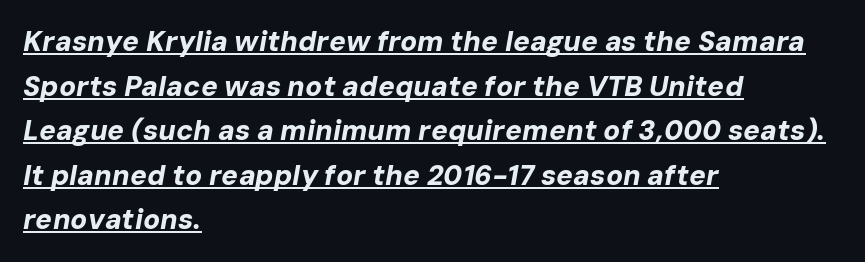
Q: Is the text bold? A: Yes.
Q: Is the text italic (slanted)? A: Yes, it leans right by about 10 degrees.
Q: Is the text underlined? A: Yes.
Q: How is the paragraph aligned? A: Left-aligned.
Q: Is the spacing between letters normal or unusually wide? A: Normal.
Q: Is the spacing between lines tight, normal or loose? A: Normal.
Q: Width (condensed, normal, or wide)? A: Normal.
Q: Stroke contrast? A: Low.
Q: x-height? A: Medium.
Q: Monospaced? A: No.
